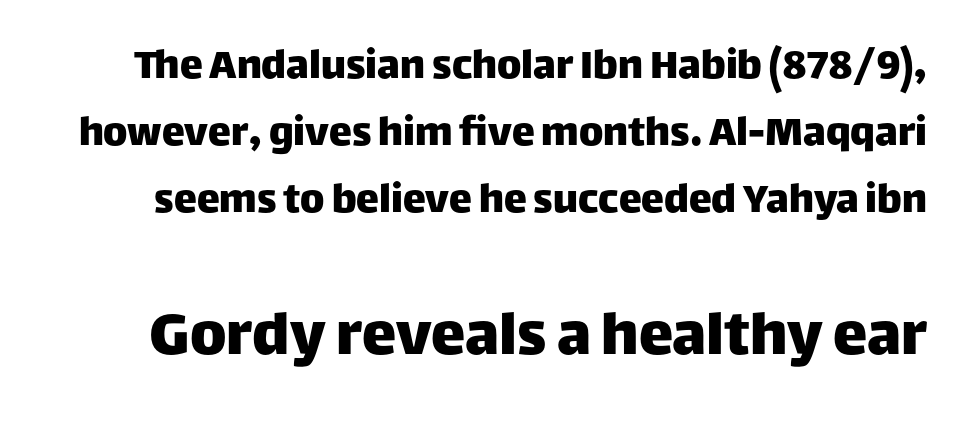
The lettering holds an erect, upright posture throughout. Is the letter spacing exaggerated? No — it looks like the ordinary default. Any mark beneath the type? The region is blank. The face used here appears at its bigger size in the lower chunk.
